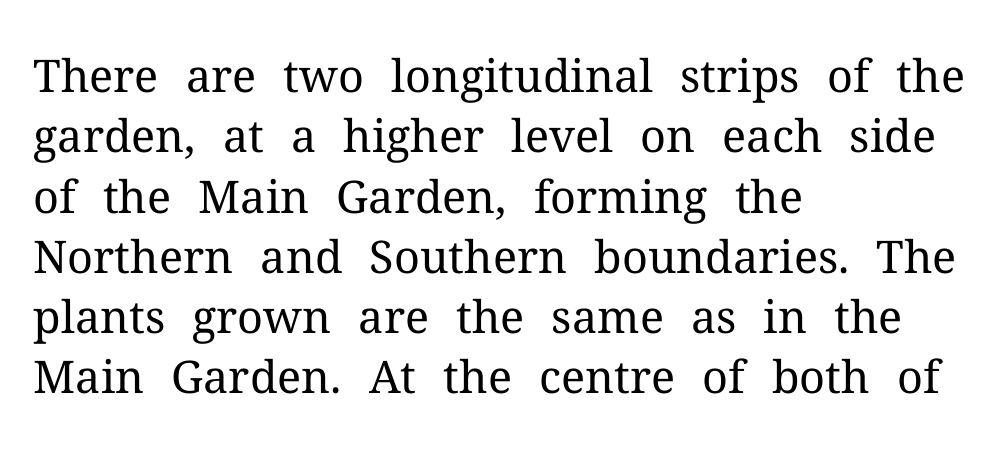
The image shows 45 px regular-weight serif type, upright; set left-aligned, normal line spacing (1.34x), normal letter spacing, not underlined; medium stroke contrast and a medium x-height.
